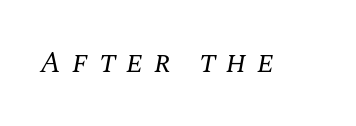
The image shows 30 px regular-weight serif type, italic (leaning right); set unusually wide letter spacing (+0.35 em), not underlined; medium stroke contrast and a large x-height.
